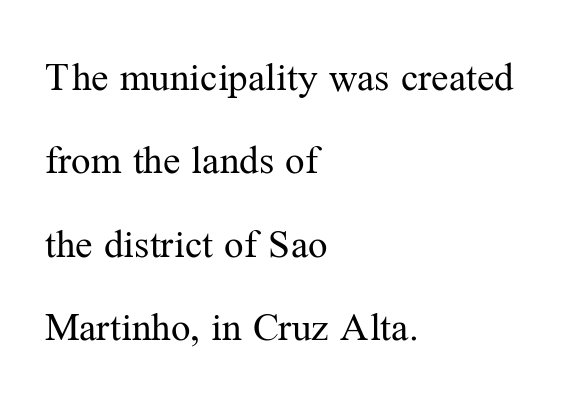
The image shows 39 px regular-weight serif type, upright; set left-aligned, loose line spacing (2.14x), normal letter spacing, not underlined; medium stroke contrast and a medium x-height.
